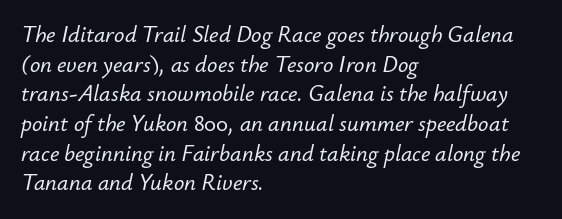
The image shows 23 px text type, italic (leaning right); set left-aligned, normal line spacing (1.29x), normal letter spacing, not underlined.
